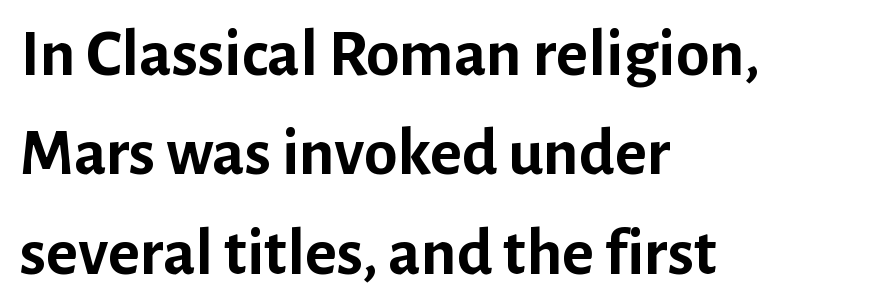
Q: Is the text bold? A: Yes.
Q: Is the text italic (slanted)? A: No, it is upright.
Q: Is the typeface a serif or a sans-serif typeface? A: Sans-serif.
Q: Is the text underlined? A: No.
Q: How is the paragraph aligned? A: Left-aligned.
Q: Is the spacing between letters normal or unusually wide? A: Normal.
Q: Is the spacing between lines tight, normal or loose? A: Normal.
Q: Width (condensed, normal, or wide)? A: Normal.
Q: Stroke contrast? A: Low.
Q: x-height? A: Medium.
Q: Monospaced? A: No.
